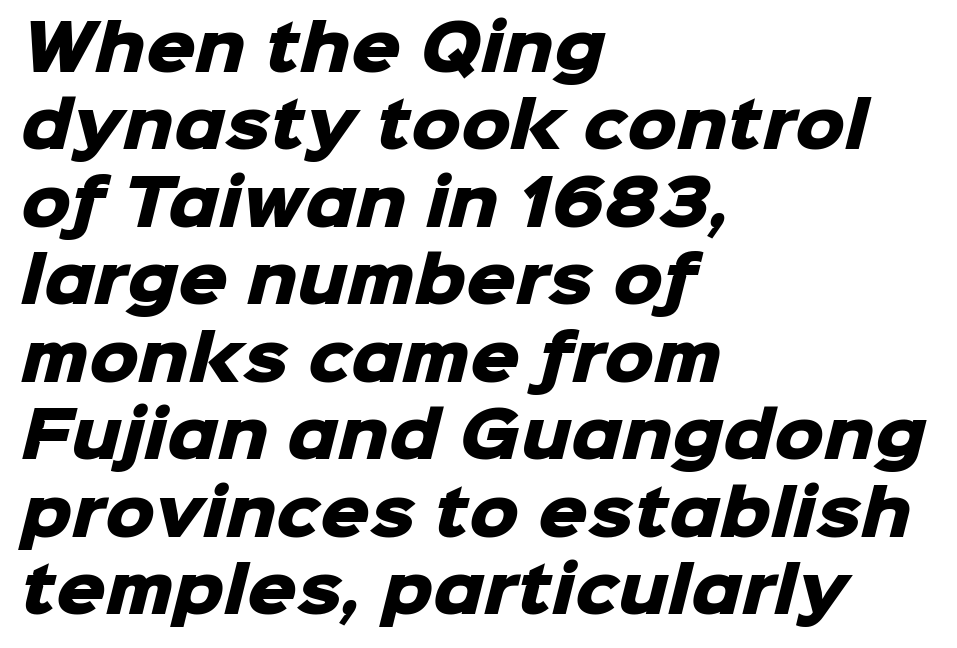
{"serif": "no", "bold": "yes", "weight": "heavy", "width": "normal", "stroke_contrast": "low", "x_height": "medium", "monospaced": "no", "underline": "no", "align": "left", "line_spacing": "normal", "line_spacing_ratio": 1.25, "letter_spacing": "normal", "letter_spacing_em": 0.0, "glyph_px": 62}
